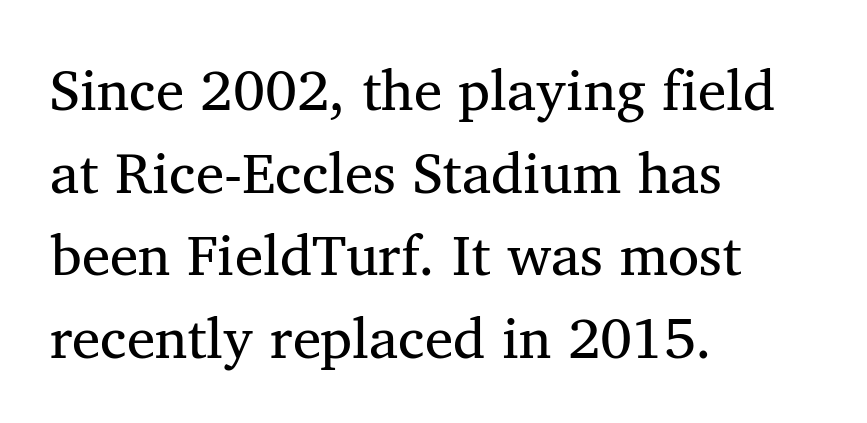
Do the characters align in a grid? No, the font is proportional. Is there much room between lines? A standard amount, neither cramped nor airy. These lines are composed in type with serifs. The face looks like a standard text weight, possibly lighter. Which margin do the lines hug? The left one — the right edge is uneven.
